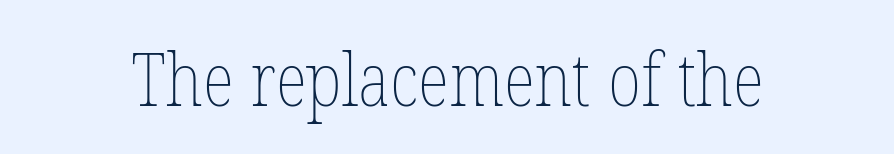
Counters stay open thanks to moderate or lighter strokes. Varying glyph widths throughout — classic text-font behaviour. The type is set solid horizontally, with unmodified tracking. Upright lettering throughout. Underline: absent.
